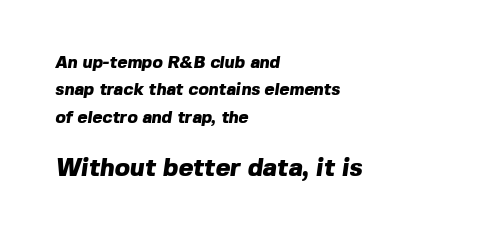
Q: Is the text bold? A: Yes.
Q: Is the text underlined? A: No.
Q: How is the paragraph aligned? A: Left-aligned.
Q: Is the spacing between letters normal or unusually wide? A: Normal.
Q: Is the spacing between lines tight, normal or loose? A: Normal.
Q: Which block of text is set in a larger size, the first (top) or the second (bottom)? A: The second (bottom) one.
